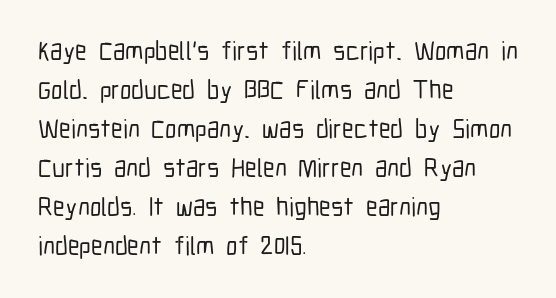
The image shows 26 px text type, upright; set left-aligned, normal line spacing (1.5x), normal letter spacing, not underlined.
